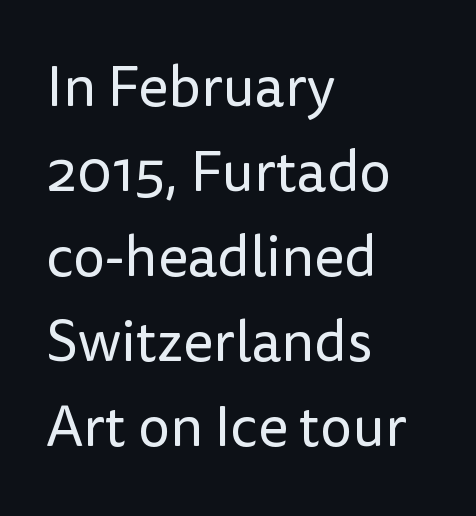
Q: Is the text bold? A: No.
Q: Is the text italic (slanted)? A: No, it is upright.
Q: Is the typeface a serif or a sans-serif typeface? A: Sans-serif.
Q: Is the text underlined? A: No.
Q: How is the paragraph aligned? A: Left-aligned.
Q: Is the spacing between letters normal or unusually wide? A: Normal.
Q: Is the spacing between lines tight, normal or loose? A: Normal.
Q: Width (condensed, normal, or wide)? A: Normal.
Q: Stroke contrast? A: Low.
Q: x-height? A: Medium.
Q: Monospaced? A: No.
